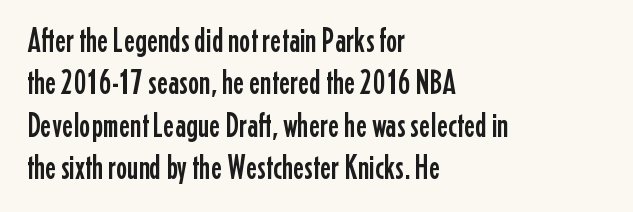
The typeface chosen for these lines omits serifs. What stands out about the letter spacing? Nothing — it is the standard amount. No italicization has been applied; the sample stays upright. Typeset ragged right — the left edge is the straight one. Each letter keeps its own natural width here, so spacing adapts to shape.
